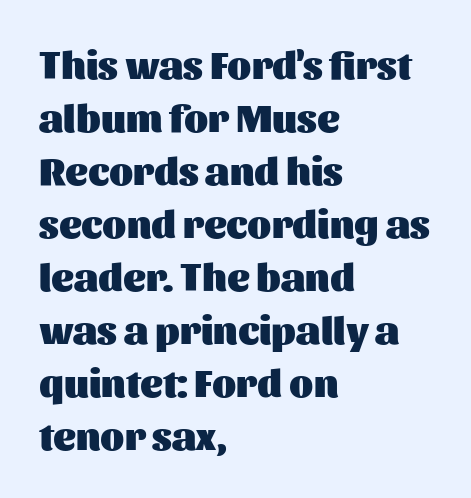
This is the regular roman posture of the typeface. A typesetter would label this face a sans. The rendering uses a moderate line-height, typical for paragraphs. Anything drawn beneath the words? Only blank space.
